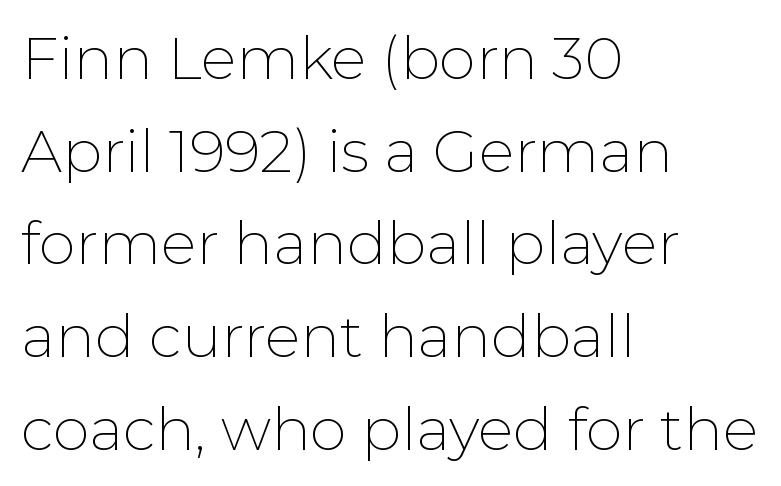
Q: Is the text bold? A: No.
Q: Is the text italic (slanted)? A: No, it is upright.
Q: Is the typeface a serif or a sans-serif typeface? A: Sans-serif.
Q: Is the text underlined? A: No.
Q: How is the paragraph aligned? A: Left-aligned.
Q: Is the spacing between letters normal or unusually wide? A: Normal.
Q: Is the spacing between lines tight, normal or loose? A: Normal.
Q: Width (condensed, normal, or wide)? A: Normal.
Q: Stroke contrast? A: Low.
Q: x-height? A: Medium.
Q: Monospaced? A: No.
